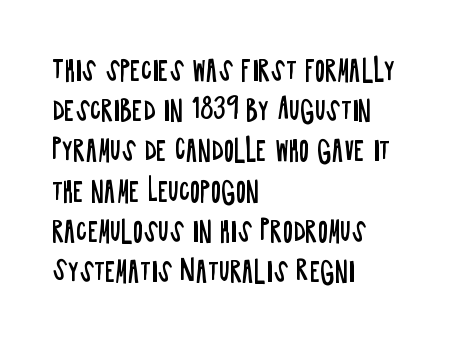
Q: Is the text bold? A: No.
Q: Is the text italic (slanted)? A: No, it is upright.
Q: Is the text underlined? A: No.
Q: How is the paragraph aligned? A: Left-aligned.
Q: Is the spacing between letters normal or unusually wide? A: Normal.
Q: Is the spacing between lines tight, normal or loose? A: Normal.
